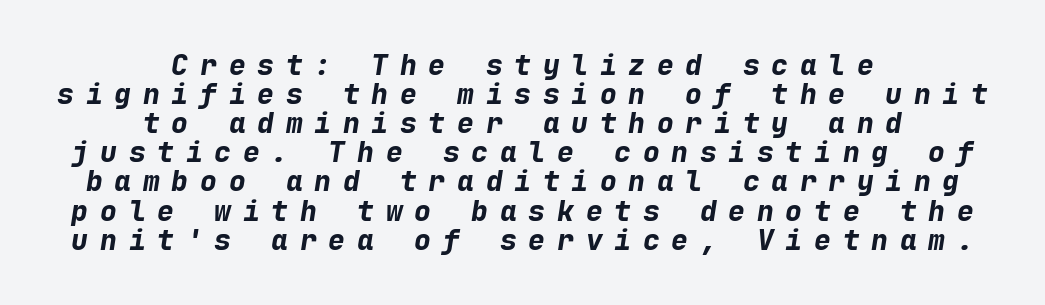
Q: Is the text bold? A: Yes.
Q: Is the text italic (slanted)? A: Yes, it leans right by about 9 degrees.
Q: Is the text underlined? A: No.
Q: How is the paragraph aligned? A: Centered.
Q: Is the spacing between letters normal or unusually wide? A: Unusually wide.
Q: Is the spacing between lines tight, normal or loose? A: Tight.
Q: Width (condensed, normal, or wide)? A: Normal.
Q: Stroke contrast? A: Low.
Q: x-height? A: Medium.
Q: Monospaced? A: Yes.
